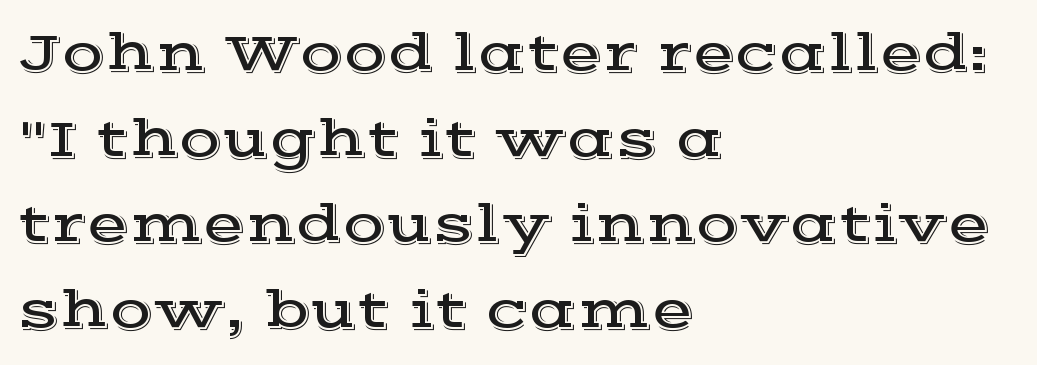
{"serif": "yes", "italic": "no", "width": "wide", "x_height": "medium", "monospaced": "no", "underline": "no", "align": "left", "line_spacing": "normal", "line_spacing_ratio": 1.53, "letter_spacing": "normal", "letter_spacing_em": 0.0, "glyph_px": 56}
